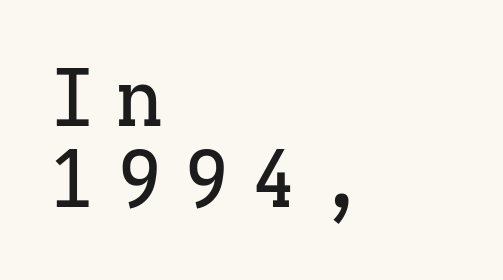
The image shows 79 px serif type, upright, monospaced; set left-aligned, tight line spacing (1.03x), unusually wide letter spacing (+0.25 em), not underlined; low stroke contrast and a medium x-height.
